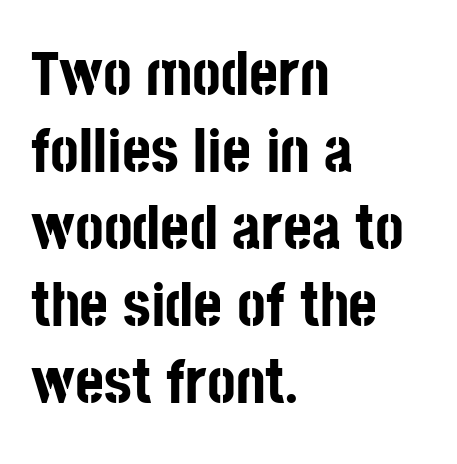
The image shows 62 px bold, condensed sans-serif type, upright; set left-aligned, line spacing 1.24x, normal letter spacing, not underlined; low stroke contrast and a large x-height.
